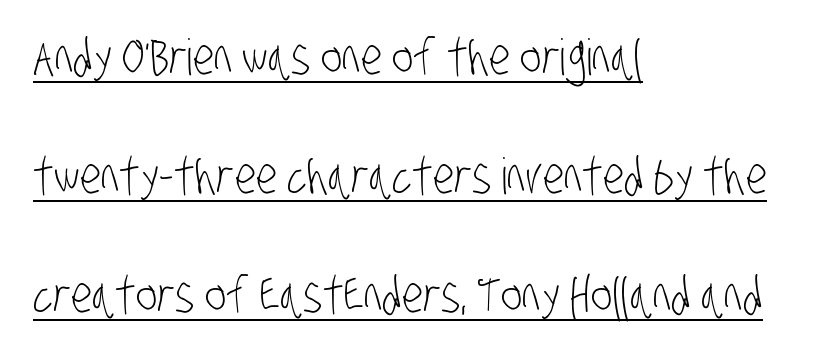
The image shows 50 px light, condensed sans-serif type; set left-aligned, loose line spacing (2.38x), normal letter spacing, underlined; low stroke contrast and a large x-height.
